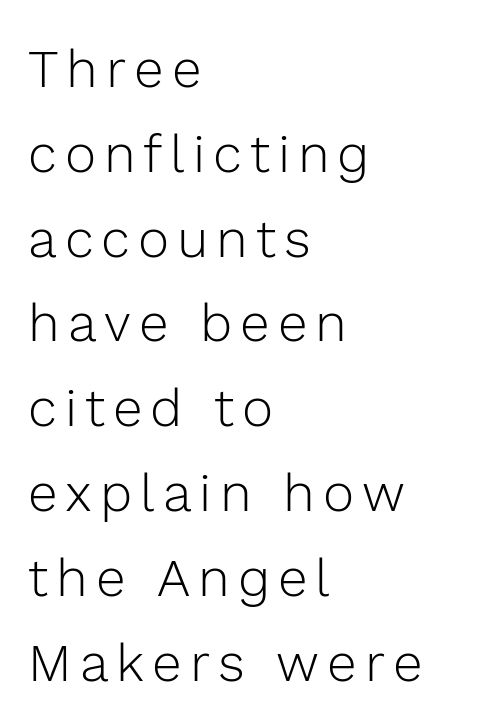
The cut favours lightness, reaching ordinary text weight at its darkest. Students, observe: this is what conventionally led text looks like. Where is the straight margin? On the left. The glyphs in this specimen are sans serif. The space beneath each line is pristine and unruled.
